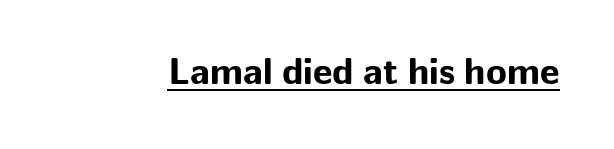
The image shows 38 px bold sans-serif type, upright; set normal letter spacing, underlined; low stroke contrast and a medium x-height.
